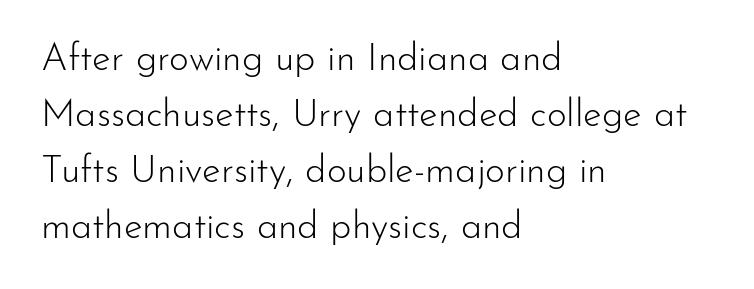
The image shows 38 px light sans-serif type, upright; set left-aligned, normal line spacing (1.47x), normal letter spacing, not underlined; low stroke contrast and a small x-height.
